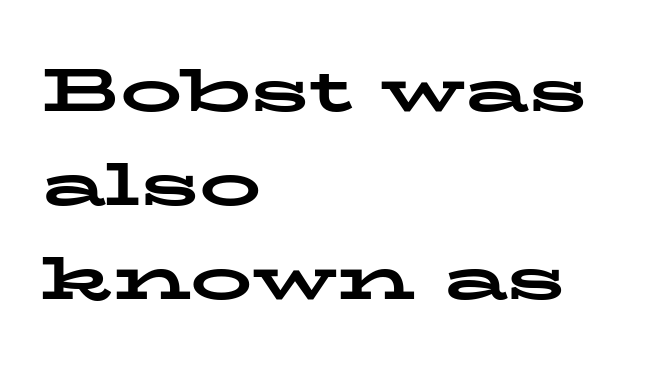
Q: Is the text bold? A: Yes.
Q: Is the text italic (slanted)? A: No, it is upright.
Q: Is the typeface a serif or a sans-serif typeface? A: Serif.
Q: Is the text underlined? A: No.
Q: How is the paragraph aligned? A: Left-aligned.
Q: Is the spacing between letters normal or unusually wide? A: Normal.
Q: Is the spacing between lines tight, normal or loose? A: Normal.
Q: Width (condensed, normal, or wide)? A: Wide.
Q: Stroke contrast? A: Low.
Q: x-height? A: Medium.
Q: Monospaced? A: No.
